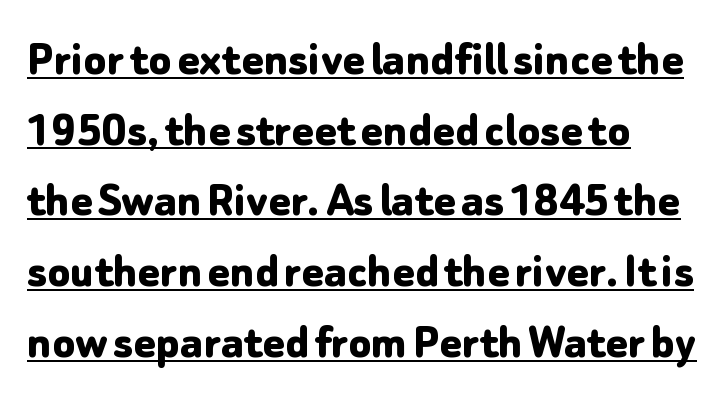
The image shows 52 px bold sans-serif type, upright; set left-aligned, normal line spacing (1.36x), normal letter spacing, underlined; low stroke contrast and a medium x-height.
